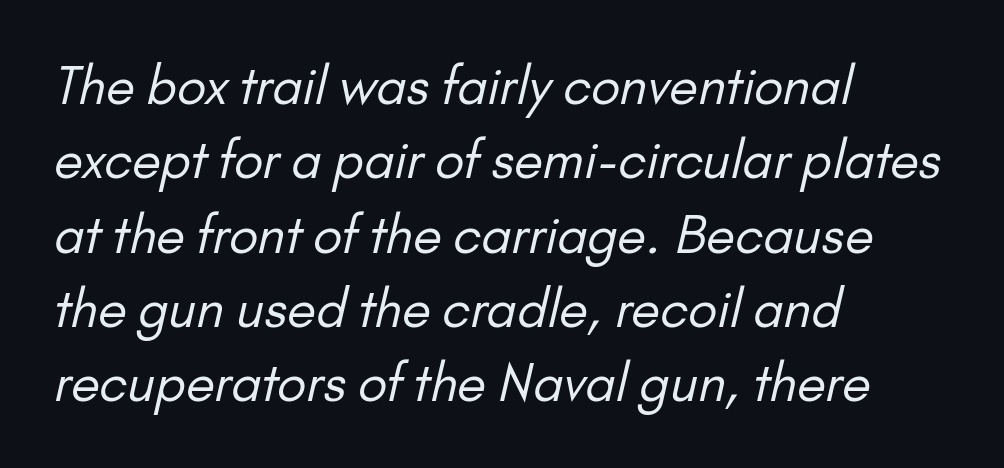
The image shows 52 px regular-weight sans-serif type; set left-aligned, normal line spacing (1.43x), normal letter spacing, not underlined; low stroke contrast and a small x-height.
